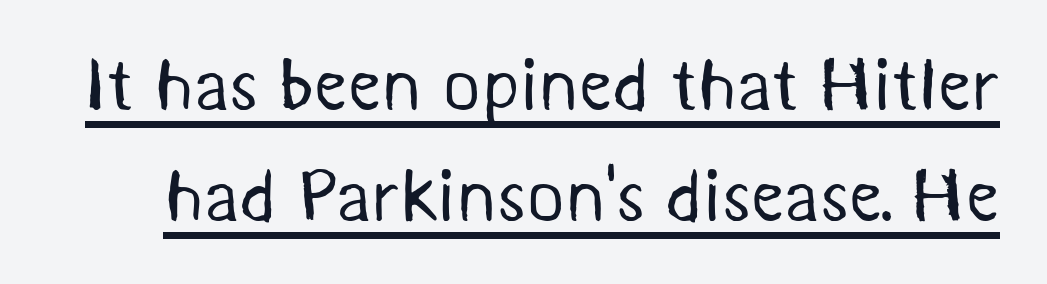
The image shows 73 px regular-weight sans-serif type; set normal line spacing (1.52x), normal letter spacing, underlined; medium stroke contrast and a medium x-height.
